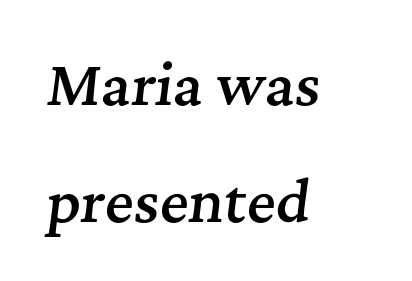
Type without underlining. Yep, that's italic — everything's leaning. Bold? Not quite — semibold, heavier than regular but stopping short. You could call the tracking neutral — neither tight nor loose.
